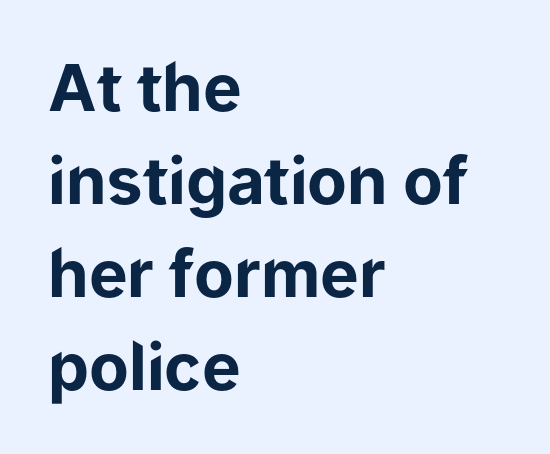
The passage shown is typed in a proportional face where columns would drift. You can tell from the bare stems that sans-serif type was used. As a designer I'd log this as weight 700, bold. Quick note: underline off.
